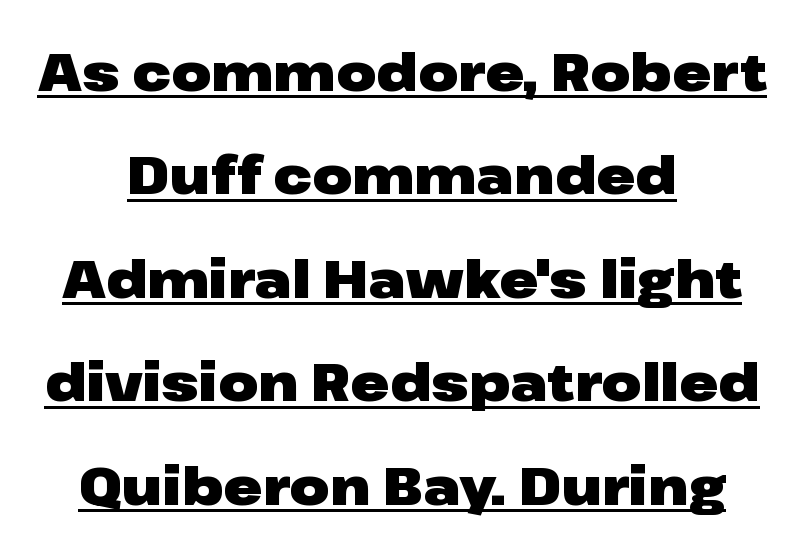
{"serif": "no", "italic": "no", "bold": "yes", "weight": "heavy", "width": "wide", "stroke_contrast": "low", "x_height": "medium", "monospaced": "no", "underline": "yes", "align": "center", "line_spacing": "loose", "line_spacing_ratio": 1.99, "letter_spacing": "normal", "letter_spacing_em": 0.0, "glyph_px": 52}
